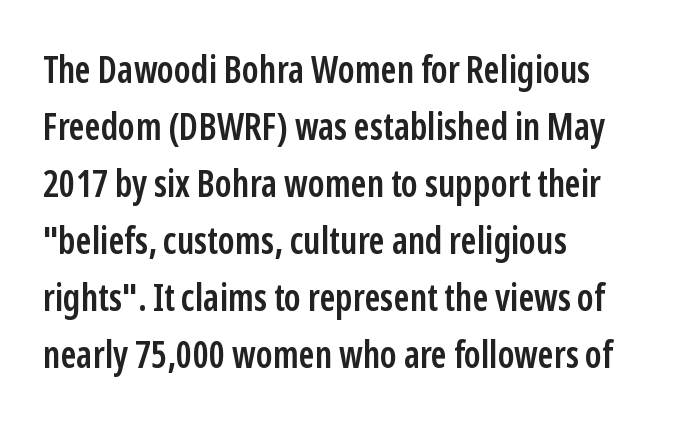
Tracking here is standard; glyphs follow each other at the usual distance. Emphasis by weight is partial: semibold. A classic flush-left, rag-right setting is used for this passage. Looks like regular typesetting: each glyph gets only the width it needs.
